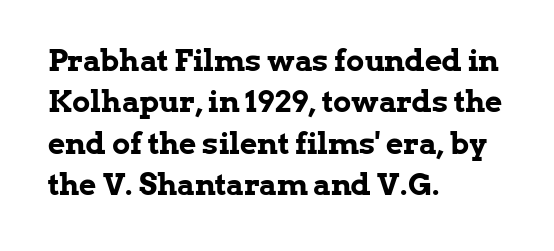
The image shows 30 px bold serif type, upright; set left-aligned, normal line spacing (1.38x), normal letter spacing, not underlined; low stroke contrast and a medium x-height.
